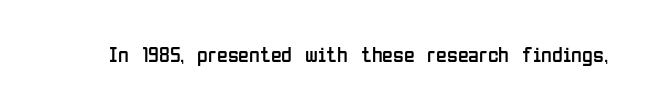
Q: Is the text bold? A: No.
Q: Is the text italic (slanted)? A: No, it is upright.
Q: Is the text underlined? A: No.
Q: Is the spacing between letters normal or unusually wide? A: Normal.
